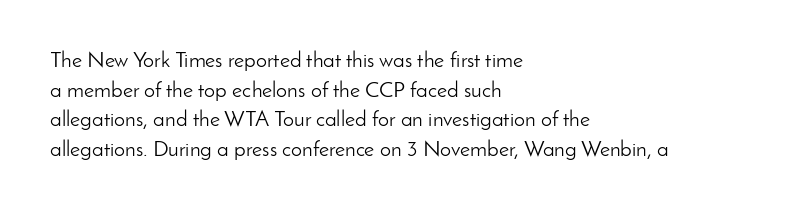
Unmarked baselines from the first word to the last. The designer left line spacing at the default. The rendering anchors every line to the left-hand side. The gaps between neighbouring characters are ordinary and unremarkable. The type sits square on the baseline with zero lean.
